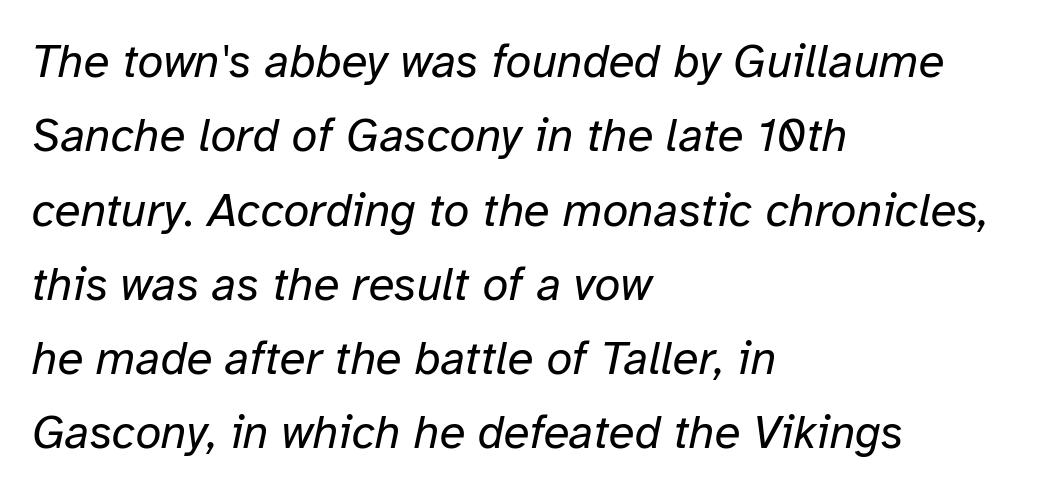
{"italic": "yes", "lean": "right", "slant_degrees": 12, "bold": "no", "weight": "regular", "width": "normal", "stroke_contrast": "low", "x_height": "medium", "monospaced": "no", "underline": "no", "align": "left", "line_spacing": "normal", "line_spacing_ratio": 1.58, "letter_spacing": "normal", "letter_spacing_em": 0.0, "glyph_px": 47}
